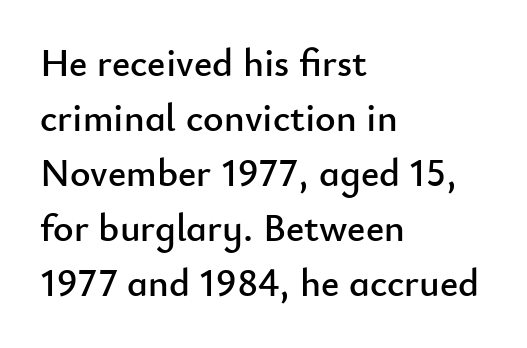
{"serif": "no", "italic": "no", "width": "normal", "stroke_contrast": "low", "x_height": "small", "monospaced": "no", "underline": "no", "align": "left", "line_spacing": "normal", "line_spacing_ratio": 1.41, "letter_spacing": "normal", "letter_spacing_em": 0.0, "glyph_px": 39}
